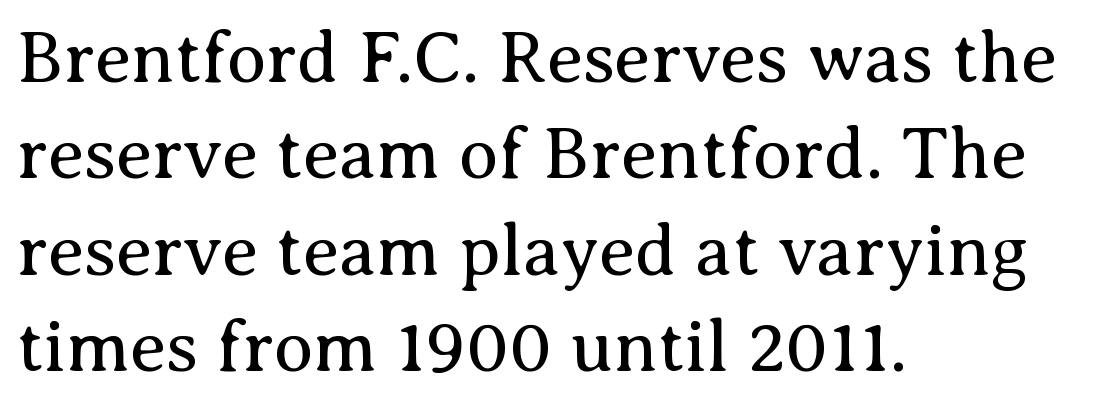
Short note: letters normally spaced. Weight class: somewhere from thin through regular. Ascenders rise straight up at ninety degrees. These lines stack with their left ends in a neat column. The vertical gap from one line to the next is medium.
